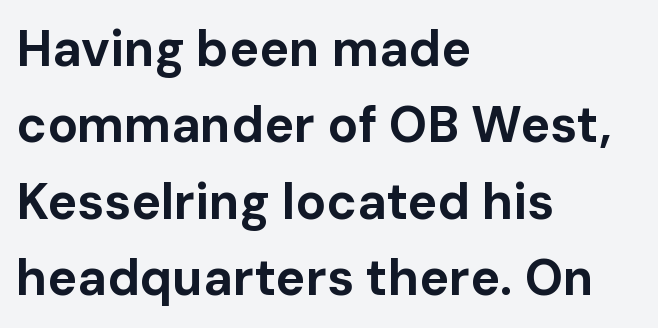
The image shows 50 px bold sans-serif type, upright; set left-aligned, normal line spacing (1.53x), normal letter spacing, not underlined; low stroke contrast and a medium x-height.
